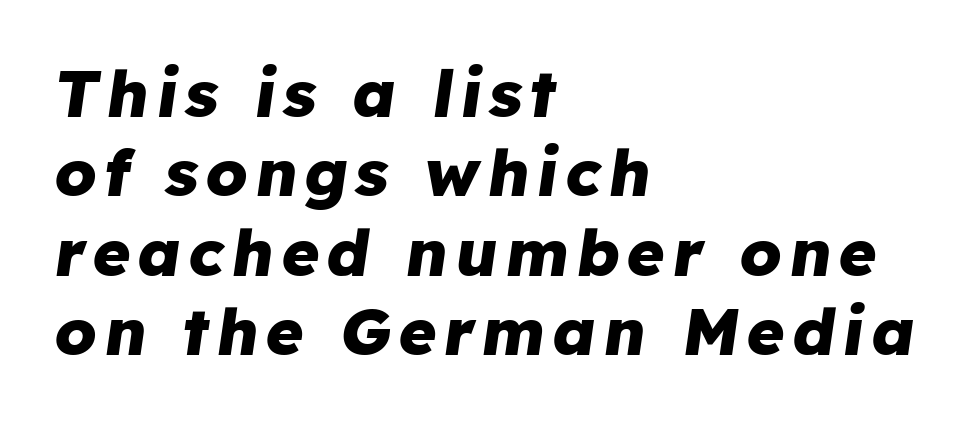
{"italic": "yes", "lean": "right", "slant_degrees": 8, "bold": "yes", "weight": "heavy", "width": "normal", "stroke_contrast": "low", "x_height": "medium", "monospaced": "no", "underline": "no", "align": "left", "line_spacing_ratio": 1.22, "glyph_px": 65}
